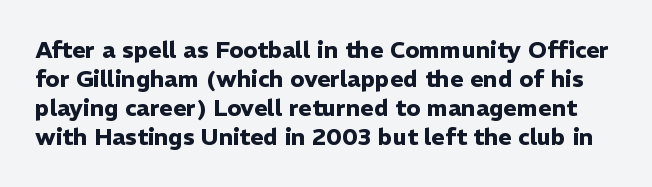
No italicization has been applied; the sample stays upright. Decoration check: the copy has no underline. Weight: bold. Vertical spacing — default. The letters sit at their default tracking, neither squeezed nor spread.
